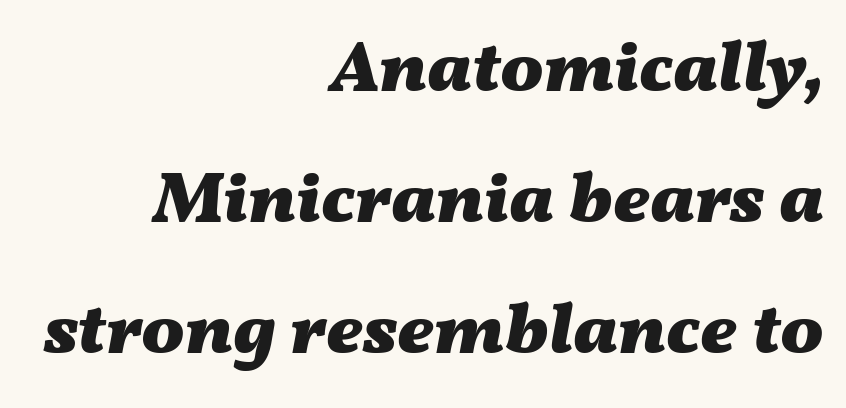
Q: Is the text bold? A: Yes.
Q: Is the text italic (slanted)? A: Yes, it leans right by about 11 degrees.
Q: Is the text underlined? A: No.
Q: How is the paragraph aligned? A: Right-aligned.
Q: Is the spacing between letters normal or unusually wide? A: Normal.
Q: Width (condensed, normal, or wide)? A: Wide.
Q: Stroke contrast? A: Medium.
Q: x-height? A: Medium.
Q: Monospaced? A: No.
